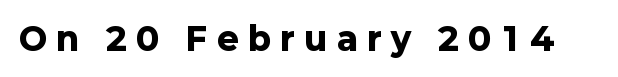
{"serif": "no", "italic": "no", "bold": "yes", "weight": "heavy", "width": "normal", "stroke_contrast": "low", "x_height": "medium", "monospaced": "no", "underline": "no", "letter_spacing": "wide", "letter_spacing_em": 0.31, "glyph_px": 32}
